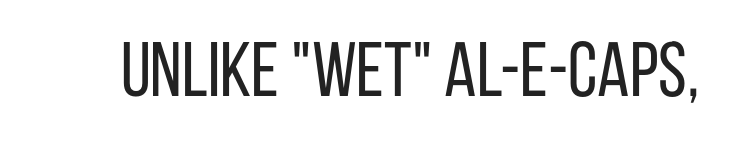
Q: Is the text bold? A: No.
Q: Is the text italic (slanted)? A: No, it is upright.
Q: Is the typeface a serif or a sans-serif typeface? A: Sans-serif.
Q: Is the text underlined? A: No.
Q: Is the spacing between letters normal or unusually wide? A: Normal.
Q: Width (condensed, normal, or wide)? A: Condensed.
Q: Stroke contrast? A: Low.
Q: x-height? A: Large.
Q: Monospaced? A: No.
